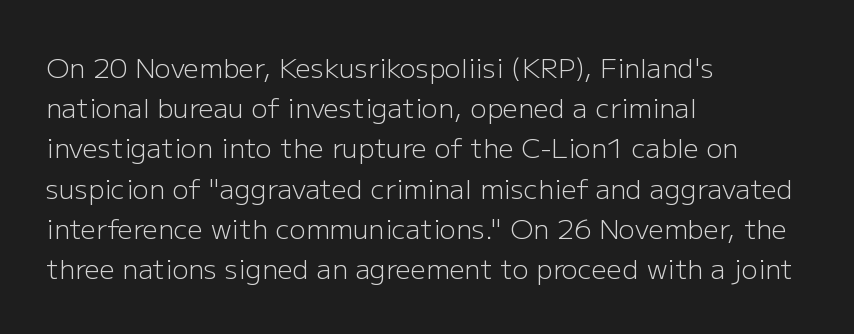
The paragraph shown leans on its left margin. Has an underline been added? It has not. The font's upright variant was chosen for this text. The cut favours lightness, reaching ordinary text weight at its darkest.
